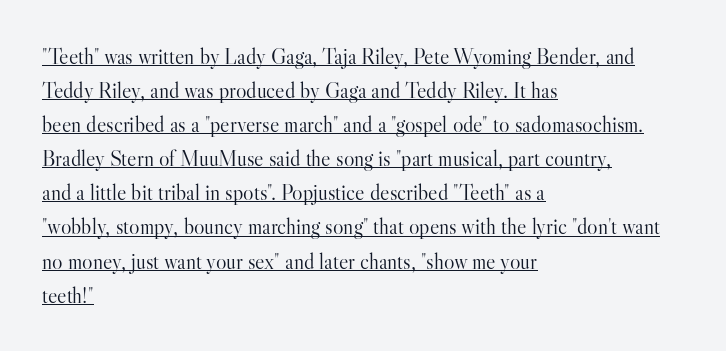
Q: Is the text bold? A: No.
Q: Is the text italic (slanted)? A: No, it is upright.
Q: Is the text underlined? A: Yes.
Q: How is the paragraph aligned? A: Left-aligned.
Q: Is the spacing between letters normal or unusually wide? A: Normal.
Q: Is the spacing between lines tight, normal or loose? A: Normal.
